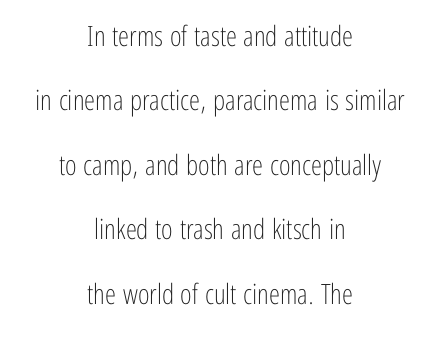
Each letter keeps its own natural width here, so spacing adapts to shape. The type family on display is of the sans-serif kind. Stem width sits at or under what a default text font uses. The rag falls on both sides of this text block equally.
